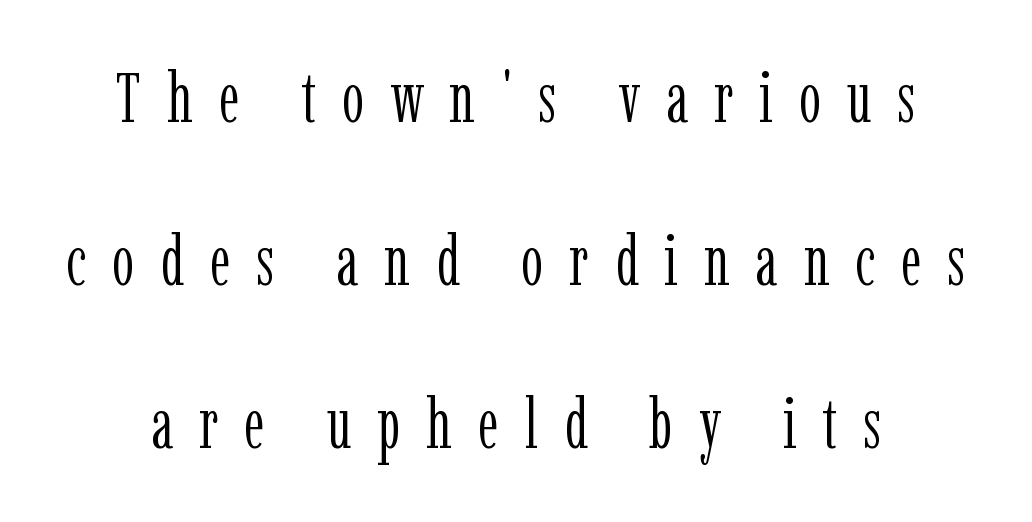
Q: Is the text bold? A: No.
Q: Is the text italic (slanted)? A: No, it is upright.
Q: Is the typeface a serif or a sans-serif typeface? A: Serif.
Q: Is the text underlined? A: No.
Q: Is the spacing between letters normal or unusually wide? A: Unusually wide.
Q: Is the spacing between lines tight, normal or loose? A: Loose.
Q: Width (condensed, normal, or wide)? A: Condensed.
Q: Stroke contrast? A: Low.
Q: x-height? A: Medium.
Q: Monospaced? A: No.
